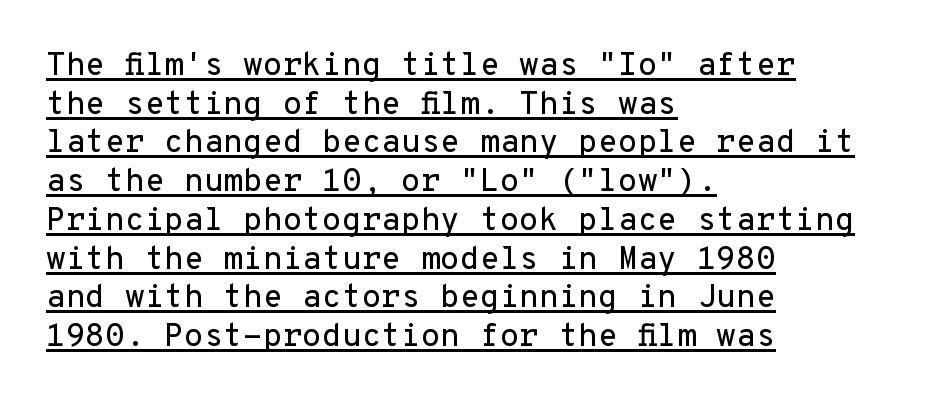
Q: Is the text italic (slanted)? A: No, it is upright.
Q: Is the typeface a serif or a sans-serif typeface? A: Sans-serif.
Q: Is the text underlined? A: Yes.
Q: How is the paragraph aligned? A: Left-aligned.
Q: Is the spacing between letters normal or unusually wide? A: Normal.
Q: Width (condensed, normal, or wide)? A: Normal.
Q: Stroke contrast? A: Low.
Q: x-height? A: Medium.
Q: Monospaced? A: Yes.
